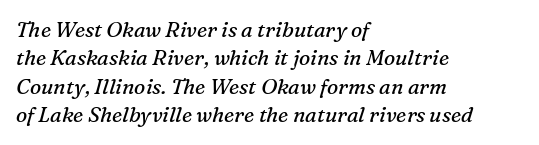
The image shows 21 px text type, italic (leaning right); set left-aligned, normal line spacing (1.35x), normal letter spacing, not underlined.
